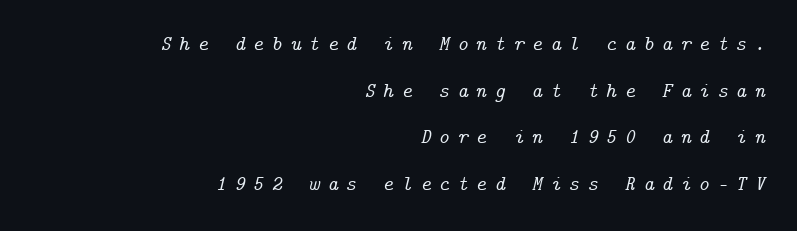
The image shows 21 px text type, italic (leaning right); set right-aligned, loose line spacing (2.22x), unusually wide letter spacing (+0.36 em), not underlined.
